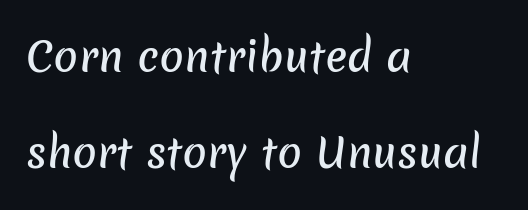
The image shows 41 px sans-serif type; set left-aligned, loose line spacing (2.35x), normal letter spacing, not underlined; low stroke contrast and a medium x-height.
